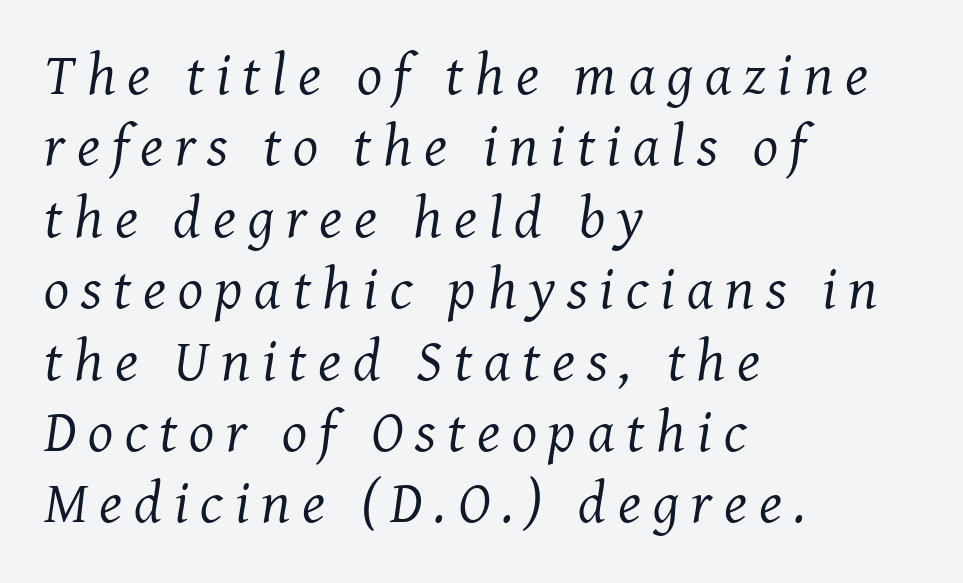
{"serif": "yes", "italic": "yes", "lean": "right", "slant_degrees": 7, "bold": "no", "weight": "regular", "width": "normal", "stroke_contrast": "medium", "x_height": "medium", "monospaced": "no", "underline": "no", "align": "left", "line_spacing_ratio": 1.21, "letter_spacing": "wide", "letter_spacing_em": 0.2, "glyph_px": 59}
